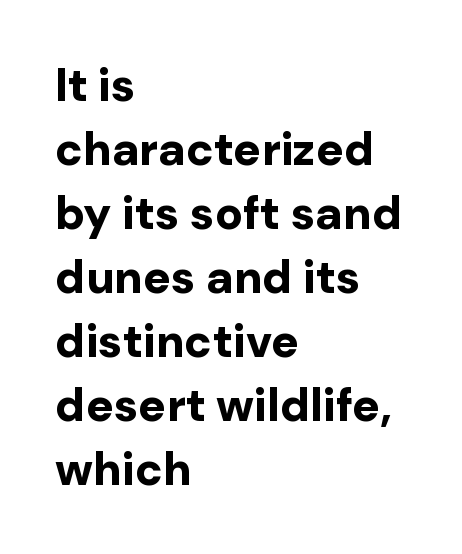
The image shows 46 px bold sans-serif type, upright; set left-aligned, normal line spacing (1.39x), normal letter spacing, not underlined; low stroke contrast and a medium x-height.
